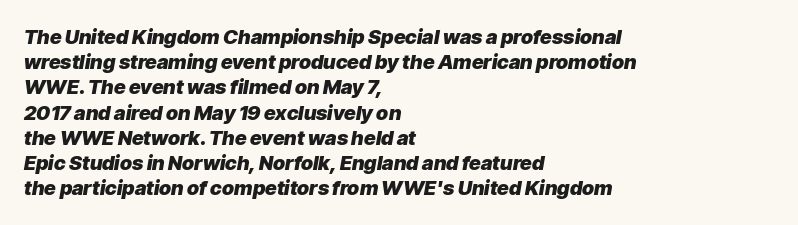
Does extra space separate the letters? No, they use regular spacing. This sample keeps an unexceptional amount of space between lines. Short and long lines alike share a common starting point at left. Students, this is bold: see how much ink each stroke carries. The words here are not underlined. The specimen reads as italic at a glance.
